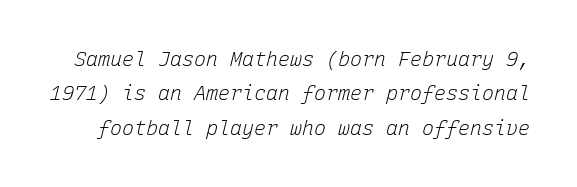
The image shows 20 px text type, italic (leaning right); set line spacing 1.72x, normal letter spacing, not underlined.
